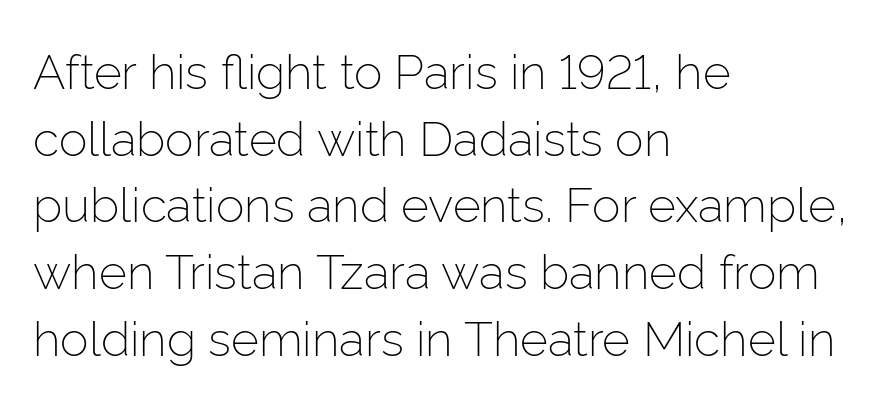
Q: Is the text bold? A: No.
Q: Is the text italic (slanted)? A: No, it is upright.
Q: Is the typeface a serif or a sans-serif typeface? A: Sans-serif.
Q: Is the text underlined? A: No.
Q: How is the paragraph aligned? A: Left-aligned.
Q: Is the spacing between letters normal or unusually wide? A: Normal.
Q: Is the spacing between lines tight, normal or loose? A: Normal.
Q: Width (condensed, normal, or wide)? A: Normal.
Q: Stroke contrast? A: Low.
Q: x-height? A: Medium.
Q: Monospaced? A: No.
